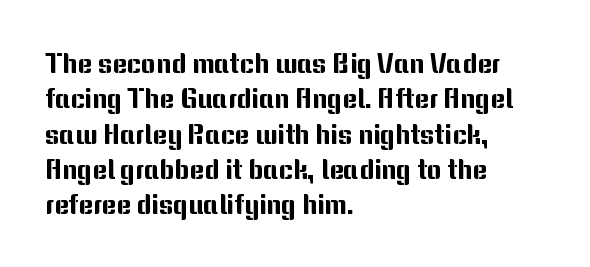
The image shows 28 px sans-serif type, upright; set left-aligned, normal line spacing (1.26x), normal letter spacing, not underlined; medium stroke contrast and a medium x-height.
